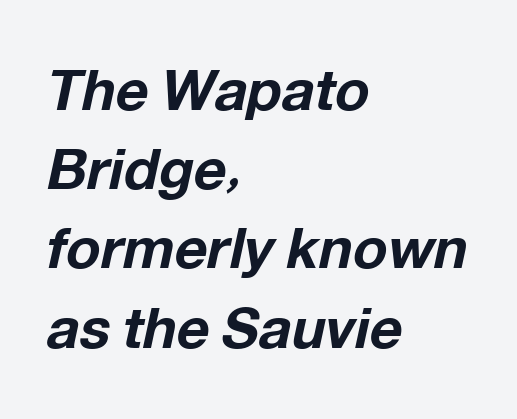
The image shows 57 px bold type, italic (leaning right); set left-aligned, normal line spacing (1.39x), normal letter spacing, not underlined; low stroke contrast and a medium x-height.
